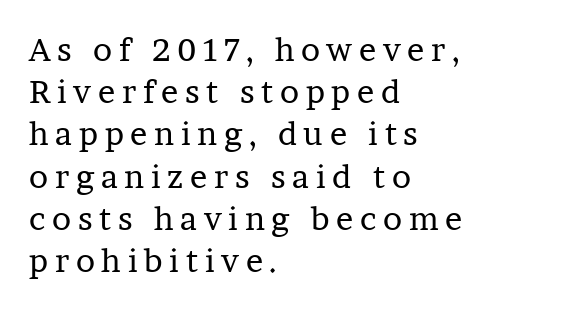
Q: Is the text bold? A: No.
Q: Is the text italic (slanted)? A: No, it is upright.
Q: Is the typeface a serif or a sans-serif typeface? A: Serif.
Q: Is the text underlined? A: No.
Q: How is the paragraph aligned? A: Left-aligned.
Q: Is the spacing between letters normal or unusually wide? A: Unusually wide.
Q: Is the spacing between lines tight, normal or loose? A: Normal.
Q: Width (condensed, normal, or wide)? A: Normal.
Q: Stroke contrast? A: Low.
Q: x-height? A: Medium.
Q: Monospaced? A: No.
